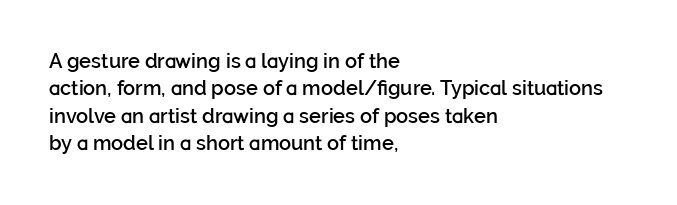
The specimen reads as upright at a glance. Each new line begins a customary step beneath the previous one. Has an underline been added? It has not. Its strokes are somewhat broadened, the hallmark of semibold type.
